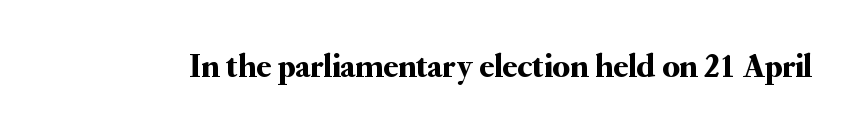
The image shows 34 px serif type, upright; set normal letter spacing, not underlined; medium stroke contrast and a small x-height.
